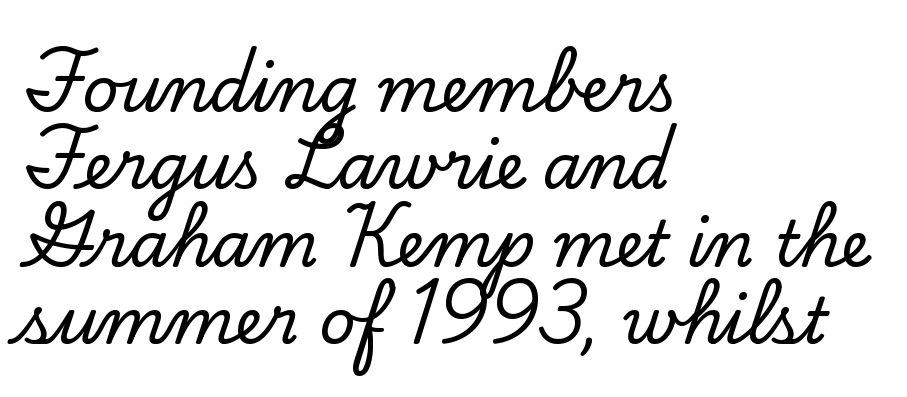
Q: Is the text italic (slanted)? A: Yes.
Q: Is the typeface a serif or a sans-serif typeface? A: Serif.
Q: Is the text underlined? A: No.
Q: How is the paragraph aligned? A: Left-aligned.
Q: Is the spacing between letters normal or unusually wide? A: Normal.
Q: Width (condensed, normal, or wide)? A: Normal.
Q: Stroke contrast? A: Low.
Q: x-height? A: Small.
Q: Monospaced? A: No.
